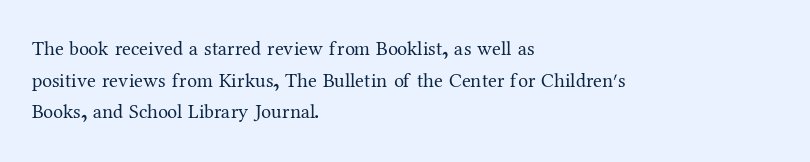
Teacher's note: observe the even left margin — that is flush-left alignment. The passage shown is not underscored anywhere. The rendering uses a moderate line-height, typical for paragraphs. Ascenders rise straight up at ninety degrees. Nobody touched the tracking dial on this one.
